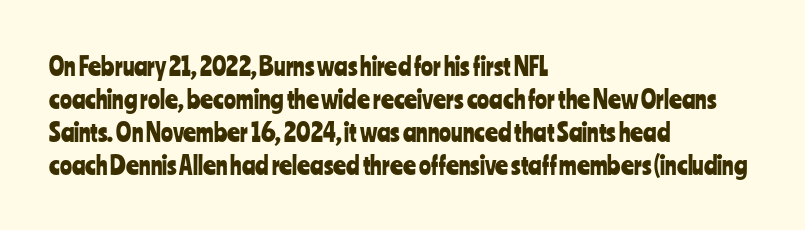
{"italic": "no", "underline": "no", "align": "left", "line_spacing": "normal", "line_spacing_ratio": 1.32, "letter_spacing": "normal", "letter_spacing_em": 0.0, "glyph_px": 25}
